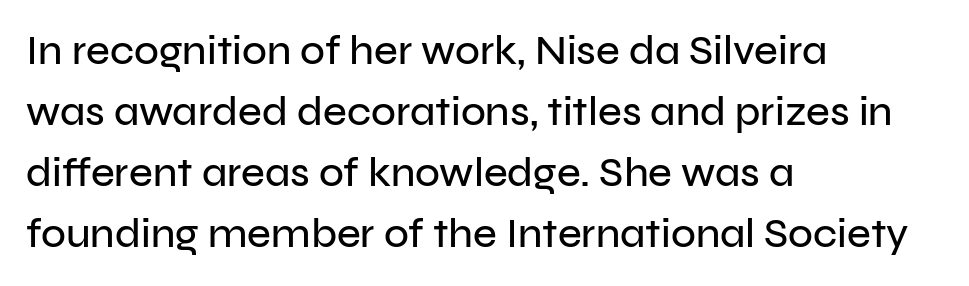
{"serif": "no", "italic": "no", "width": "normal", "stroke_contrast": "low", "x_height": "medium", "monospaced": "no", "underline": "no", "align": "left", "line_spacing": "normal", "line_spacing_ratio": 1.49, "letter_spacing": "normal", "letter_spacing_em": 0.0, "glyph_px": 41}
